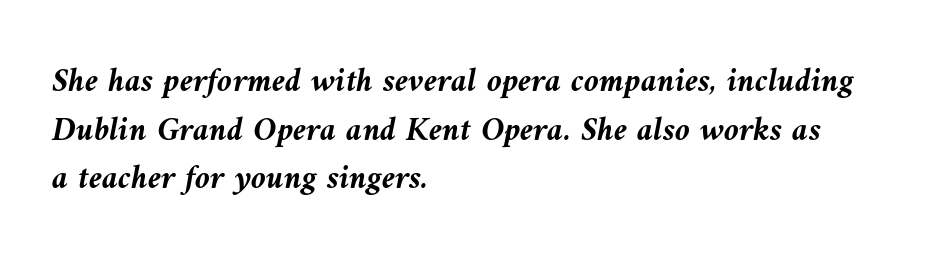
{"italic": "yes", "lean": "left", "slant_degrees": 9, "bold": "yes", "weight": "semibold", "width": "normal", "stroke_contrast": "medium", "x_height": "medium", "monospaced": "no", "underline": "no", "align": "left", "line_spacing": "normal", "line_spacing_ratio": 1.43, "letter_spacing": "normal", "letter_spacing_em": 0.0, "glyph_px": 34}
